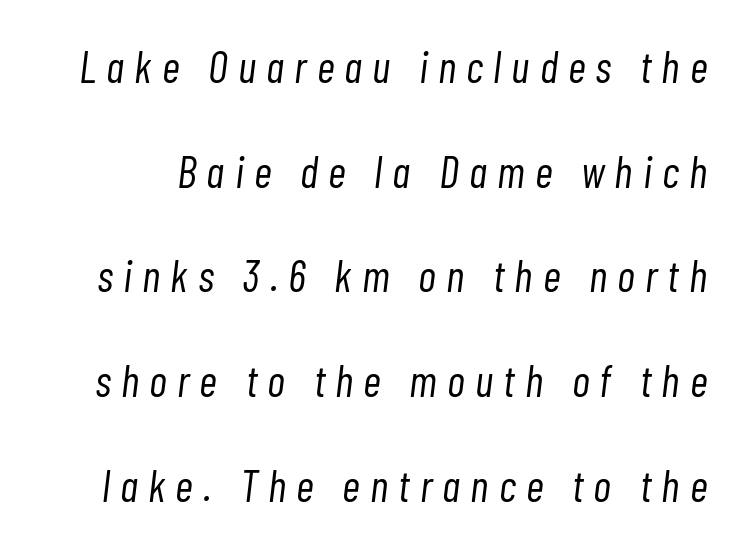
Characters are canted at an angle relative to the baseline's perpendicular. Does the leading feel generous? Absolutely, it's lavish. The face used here is proportionally spaced, like ordinary book or web type. This sample uses expanded letter spacing, leaving extra air between glyphs. No extra ink here — the face is not bold.
